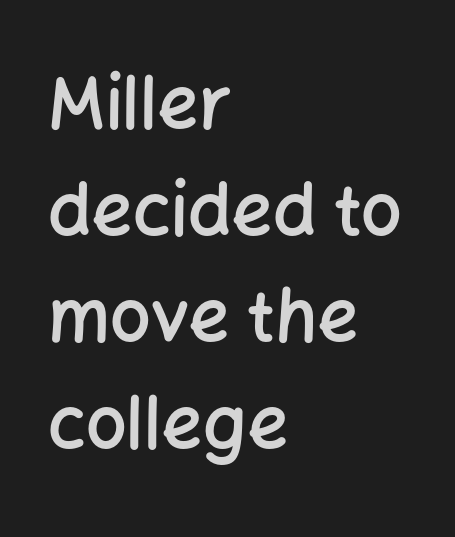
The image shows 72 px semibold sans-serif type, upright; set left-aligned, normal line spacing (1.48x), normal letter spacing, not underlined; low stroke contrast and a medium x-height.
